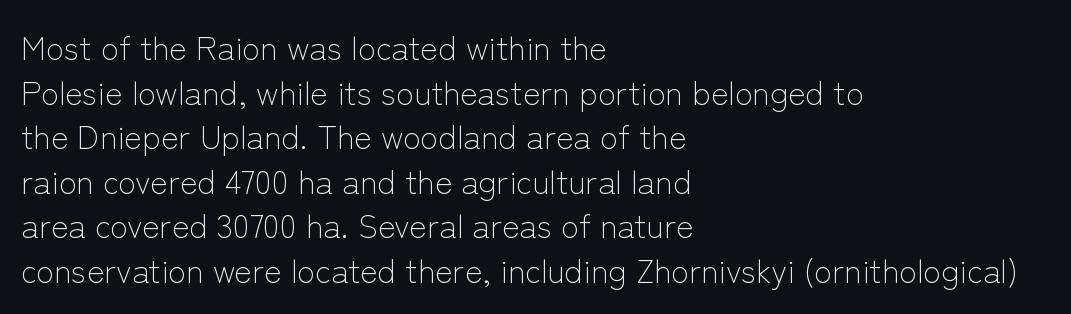
The image shows 33 px light sans-serif type, upright; set left-aligned, normal line spacing (1.35x), normal letter spacing, not underlined; low stroke contrast and a medium x-height.
